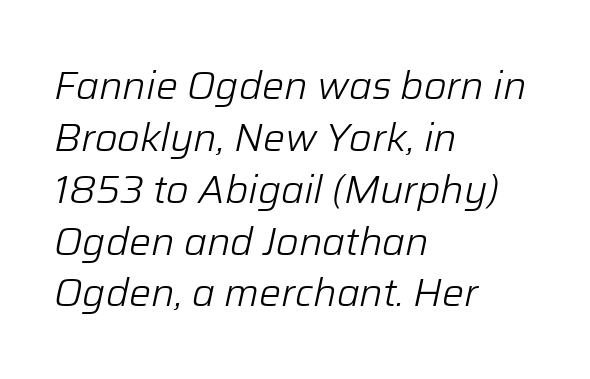
The rendering uses a moderate line-height, typical for paragraphs. Each letter keeps its own natural width here, so spacing adapts to shape. The words here are not underlined. The ragged edge is on the right, which tells us the setting is flush left. The axis of the letterforms is tilted away from vertical.
